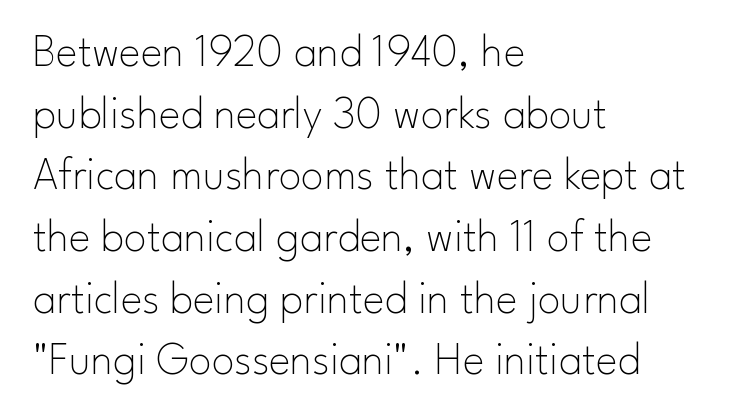
Leftover space on each line is placed entirely after the last word. A typesetter would call this leading conventional body-copy spacing. To sum up the face: it is a sans, with no serifs. Every stem runs plumb, perpendicular to the baseline. This sample has the flowing, uneven cadence of proportional lettering. The tracking reads as untouched default to a designer's eye.
